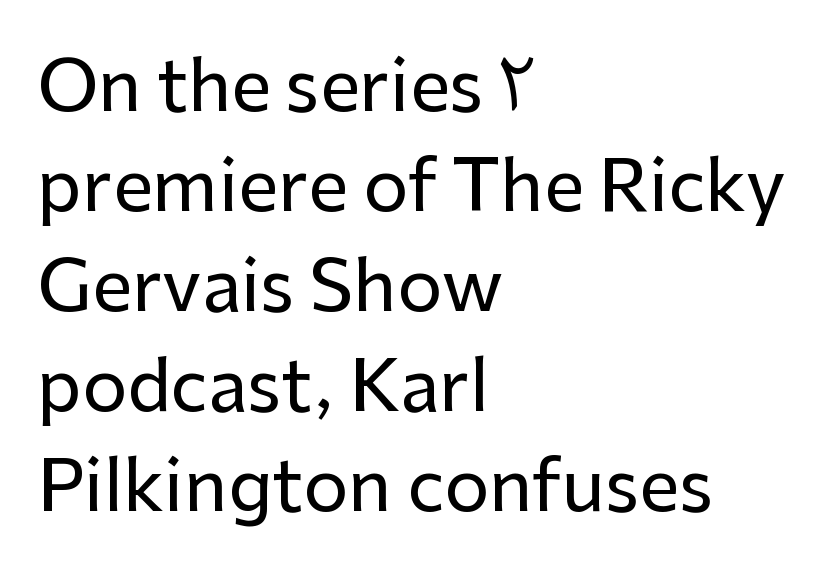
Default kerning and tracking; the words read as compact shapes. The letters stand upright; this is a roman face. Underlining? Definitely not there. This sample keeps an unexceptional amount of space between lines. Classification — sans serif.
